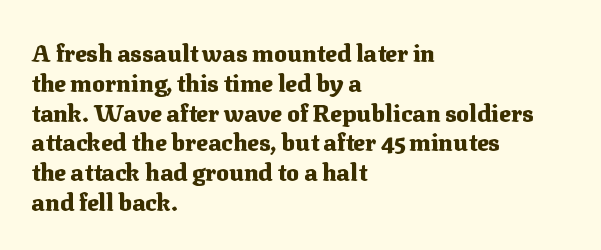
The image shows 24 px bold type, upright; set left-aligned, line spacing 1.24x, normal letter spacing, not underlined.
